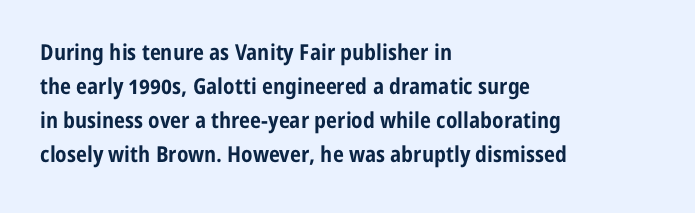
{"italic": "no", "bold": "yes", "underline": "no", "align": "left", "line_spacing": "normal", "line_spacing_ratio": 1.54, "letter_spacing": "normal", "letter_spacing_em": 0.0, "glyph_px": 22}
